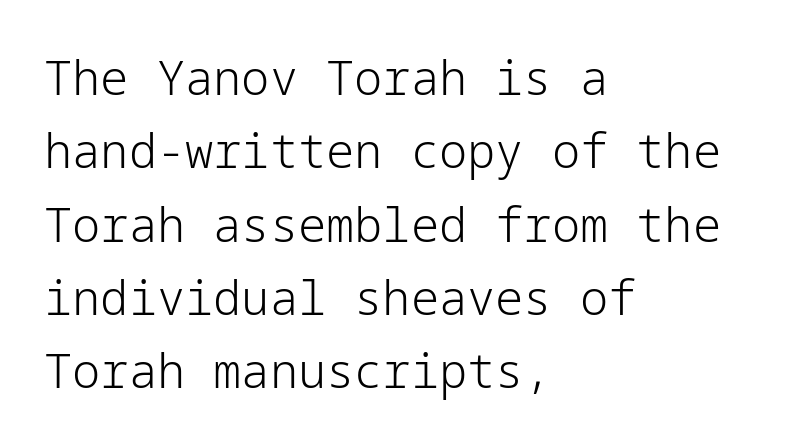
{"serif": "no", "italic": "no", "bold": "no", "weight": "light", "width": "normal", "stroke_contrast": "low", "x_height": "medium", "underline": "no", "align": "left", "line_spacing": "normal", "line_spacing_ratio": 1.56, "letter_spacing": "normal", "letter_spacing_em": 0.0, "glyph_px": 47}
